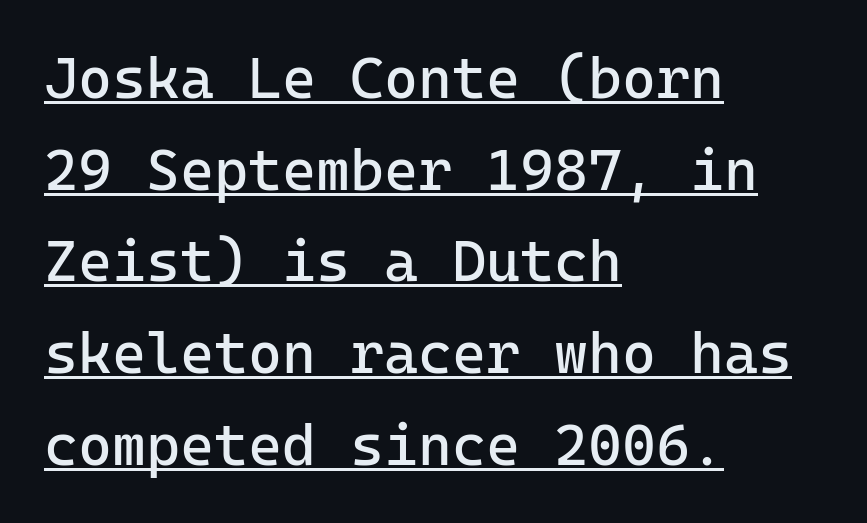
The image shows 58 px regular-weight sans-serif type, upright, monospaced; set left-aligned, normal line spacing (1.58x), normal letter spacing, underlined; low stroke contrast and a medium x-height.
